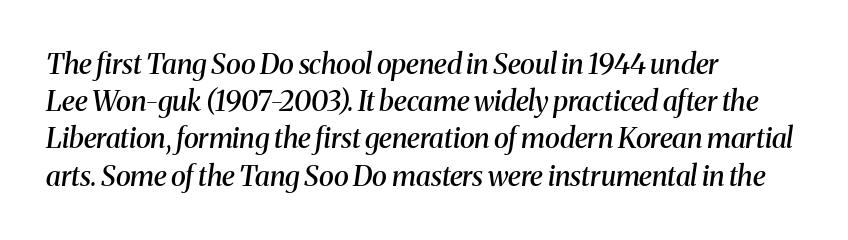
The text was rendered using a seriffed face with decorative stroke endings. Unmarked baselines from the first word to the last. Italic? Definitely — the glyphs are oblique. Alignment: flush left. Bold? Not quite — semibold, heavier than regular but stopping short.
